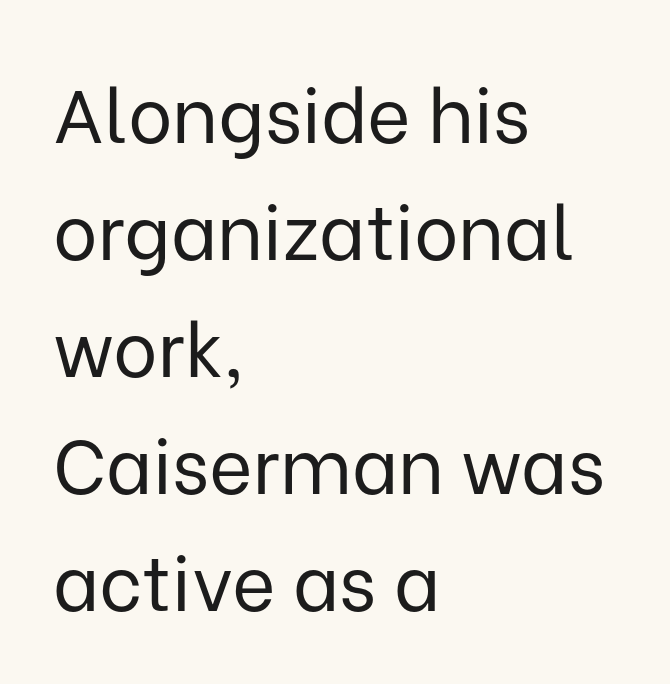
The image shows 75 px regular-weight sans-serif type, upright; set left-aligned, normal line spacing (1.56x), normal letter spacing, not underlined; low stroke contrast and a medium x-height.
